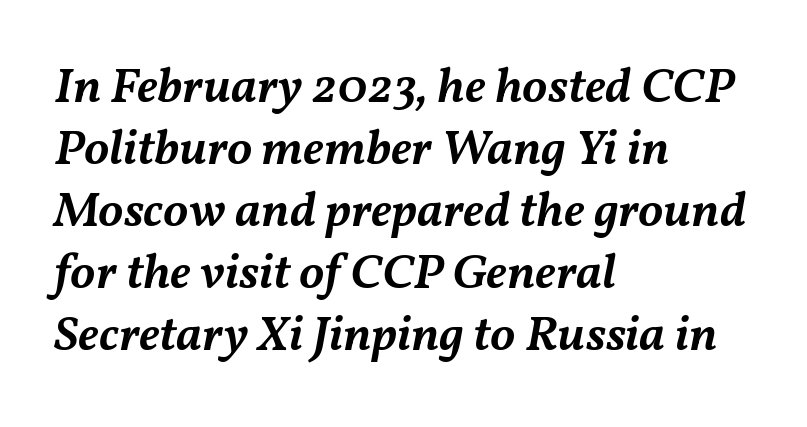
The image shows 50 px semibold type, italic (leaning right); set left-aligned, line spacing 1.24x, normal letter spacing, not underlined; medium stroke contrast and a medium x-height.
